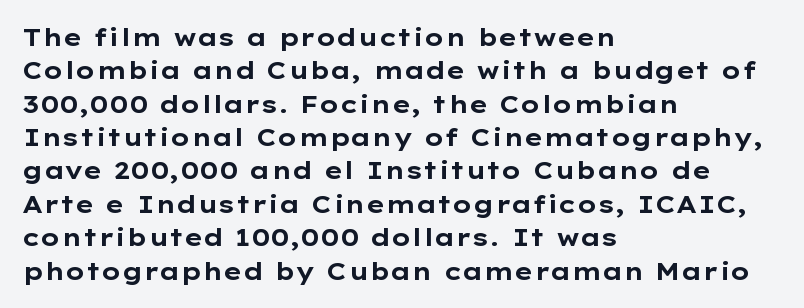
Q: Is the text bold? A: Yes.
Q: Is the text italic (slanted)? A: No, it is upright.
Q: Is the text underlined? A: No.
Q: How is the paragraph aligned? A: Left-aligned.
Q: Is the spacing between letters normal or unusually wide? A: Normal.
Q: Is the spacing between lines tight, normal or loose? A: Normal.
